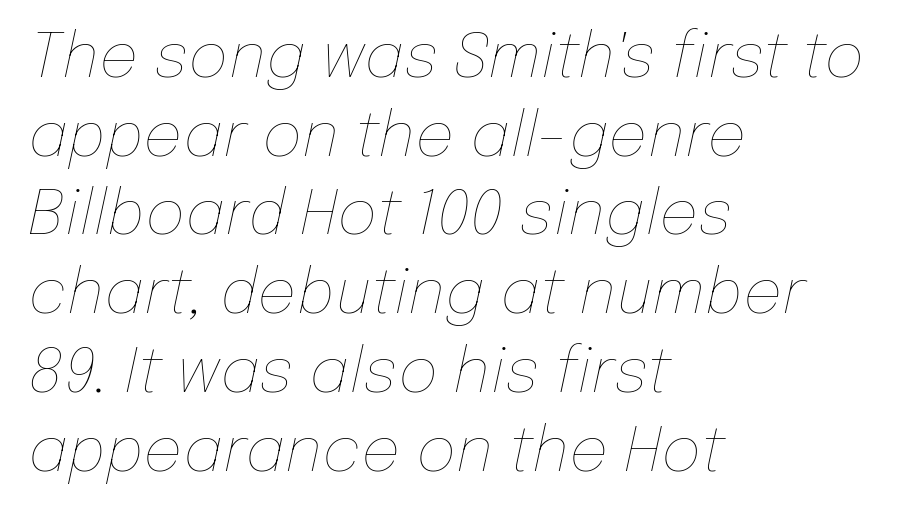
{"italic": "yes", "lean": "right", "slant_degrees": 12, "bold": "no", "weight": "thin", "width": "normal", "stroke_contrast": "low", "x_height": "medium", "monospaced": "no", "underline": "no", "align": "left", "line_spacing": "normal", "line_spacing_ratio": 1.27, "letter_spacing": "normal", "letter_spacing_em": 0.0, "glyph_px": 62}
